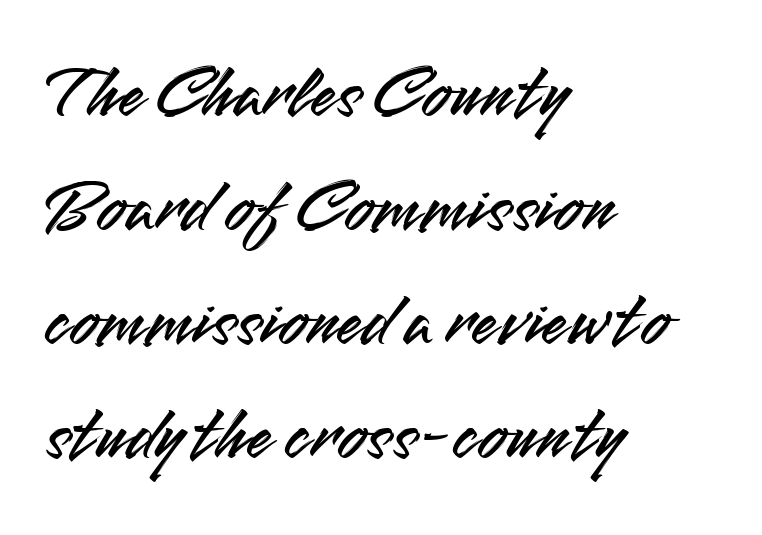
{"serif": "no", "width": "normal", "stroke_contrast": "medium", "x_height": "small", "monospaced": "no", "underline": "no", "align": "left", "line_spacing": "normal", "line_spacing_ratio": 1.54, "letter_spacing": "normal", "letter_spacing_em": 0.0, "glyph_px": 74}
